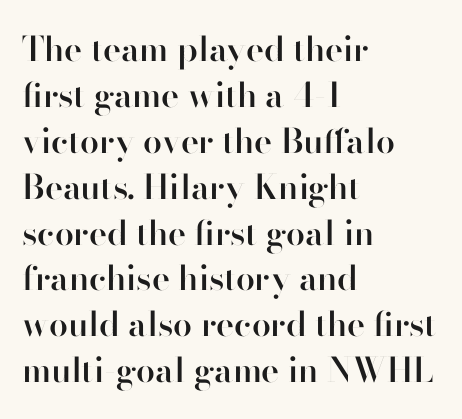
Here the designer chose a conventional face with non-uniform glyph widths. Heft: intermediate — a semibold. To sum up the face: it is a sans, with no serifs. One glance says typical: line gaps are just what's usual.
